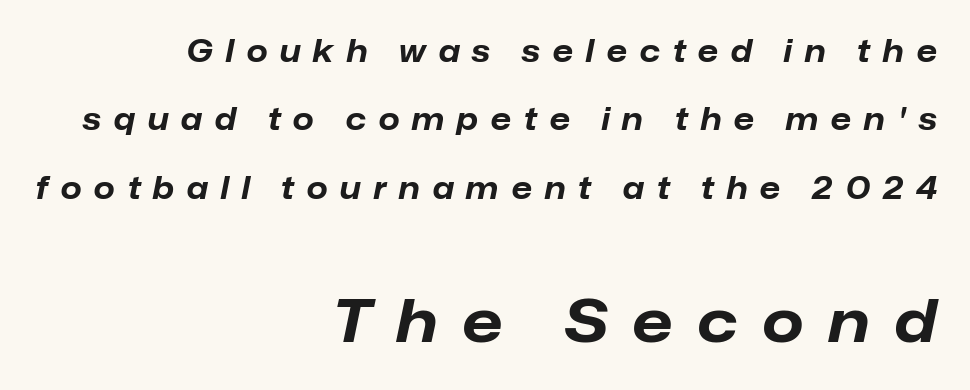
Q: Is the text bold? A: Yes.
Q: Is the text italic (slanted)? A: Yes, it leans right by about 12 degrees.
Q: Is the text underlined? A: No.
Q: How is the paragraph aligned? A: Right-aligned.
Q: Is the spacing between letters normal or unusually wide? A: Unusually wide.
Q: Is the spacing between lines tight, normal or loose? A: Loose.
Q: Which block of text is set in a larger size, the first (top) or the second (bottom)? A: The second (bottom) one.
Q: Width (condensed, normal, or wide)? A: Normal.
Q: Stroke contrast? A: Low.
Q: x-height? A: Medium.
Q: Monospaced? A: No.
